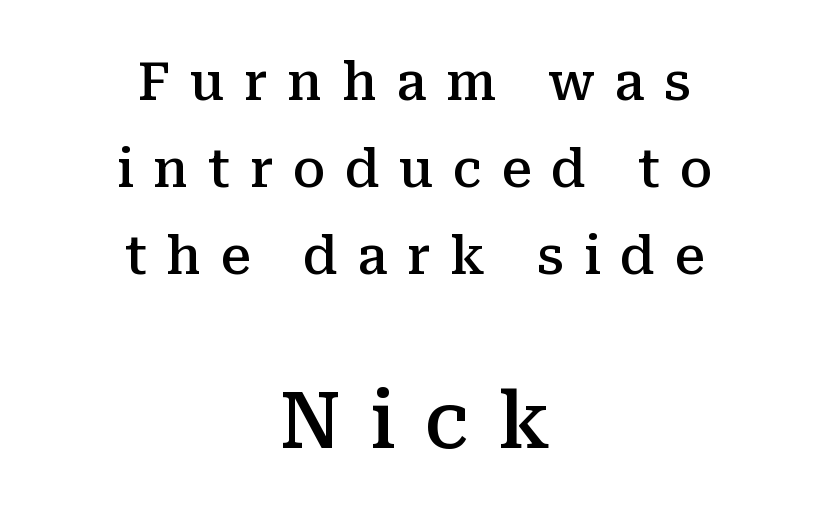
Q: Is the text bold? A: Semi-bold.
Q: Is the text italic (slanted)? A: No, it is upright.
Q: Is the typeface a serif or a sans-serif typeface? A: Serif.
Q: Is the text underlined? A: No.
Q: How is the paragraph aligned? A: Centered.
Q: Is the spacing between letters normal or unusually wide? A: Unusually wide.
Q: Is the spacing between lines tight, normal or loose? A: Normal.
Q: Which block of text is set in a larger size, the first (top) or the second (bottom)? A: The second (bottom) one.
Q: Width (condensed, normal, or wide)? A: Normal.
Q: Stroke contrast? A: Medium.
Q: x-height? A: Medium.
Q: Monospaced? A: No.
